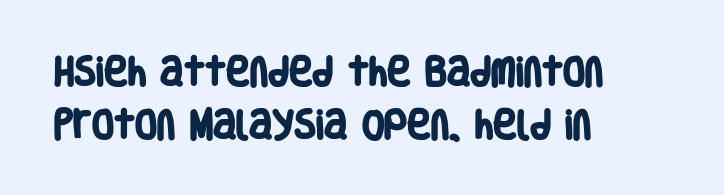
Q: Is the text bold? A: Yes.
Q: Is the typeface a serif or a sans-serif typeface? A: Sans-serif.
Q: Is the text underlined? A: No.
Q: How is the paragraph aligned? A: Left-aligned.
Q: Is the spacing between letters normal or unusually wide? A: Normal.
Q: Is the spacing between lines tight, normal or loose? A: Normal.
Q: Width (condensed, normal, or wide)? A: Condensed.
Q: Stroke contrast? A: Low.
Q: x-height? A: Large.
Q: Monospaced? A: No.
